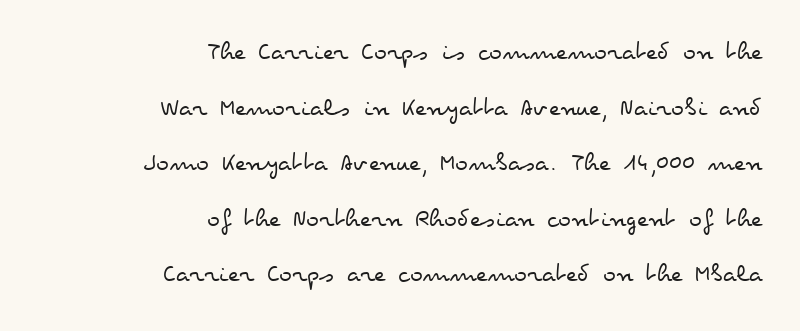
The image shows 27 px text type, upright; set right-aligned, loose line spacing (2.06x), normal letter spacing, not underlined.
